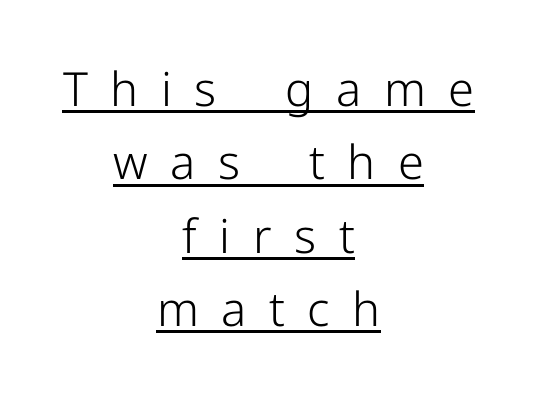
The image shows 47 px light sans-serif type, upright; set centered, normal line spacing (1.56x), unusually wide letter spacing (+0.48 em), underlined; low stroke contrast and a medium x-height.
